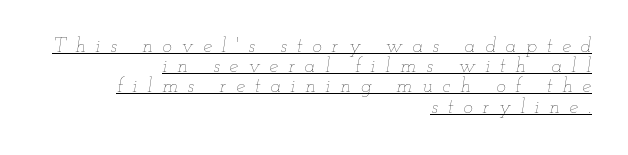
Slanted lettering throughout. All the whitespace from short lines collects on the left. Cramped leading. A continuous stroke trails under the words, as in a hyperlink. Characters follow at a spacing far wider than the type designer built in.
